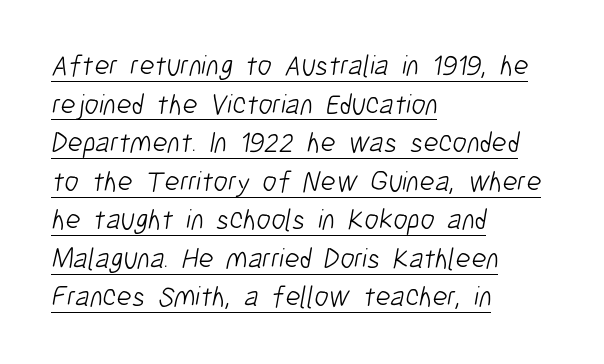
The image shows 29 px light, condensed sans-serif type; set left-aligned, normal line spacing (1.33x), normal letter spacing, underlined; low stroke contrast and a medium x-height.
